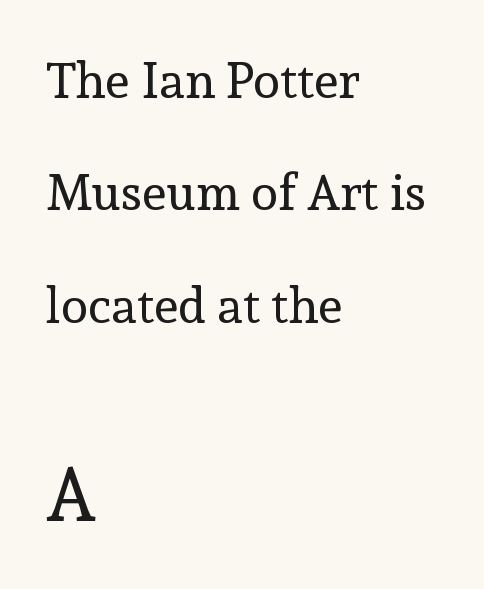
Yep, those are serifs on the letters. Top chunk: small. Bottom chunk: large. Quick note: interline space is abundant. Note the varied advance widths — an 'i' is clearly narrower than an 'm'. The rag falls on the right side of this text block.
